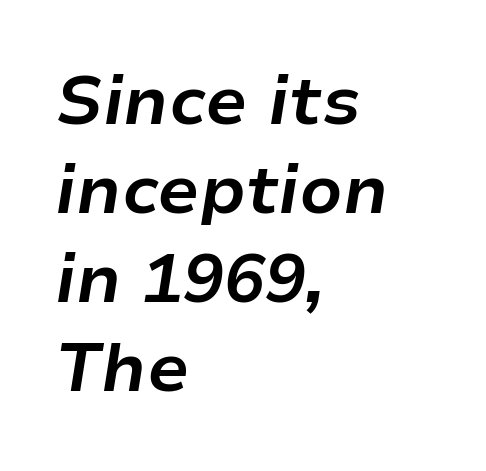
Q: Is the text bold? A: Yes.
Q: Is the text italic (slanted)? A: Yes, it leans right by about 9 degrees.
Q: Is the text underlined? A: No.
Q: How is the paragraph aligned? A: Left-aligned.
Q: Is the spacing between letters normal or unusually wide? A: Normal.
Q: Is the spacing between lines tight, normal or loose? A: Normal.
Q: Width (condensed, normal, or wide)? A: Normal.
Q: Stroke contrast? A: Low.
Q: x-height? A: Medium.
Q: Monospaced? A: No.
